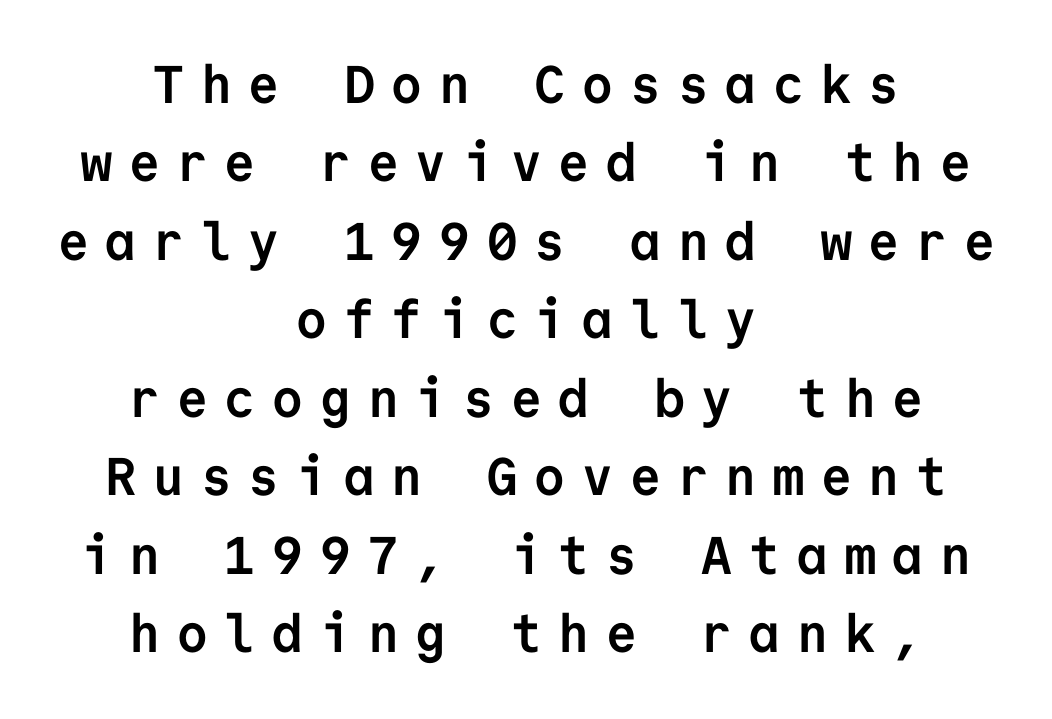
The image shows 53 px semibold sans-serif type, upright, monospaced; set centered, normal line spacing (1.48x), unusually wide letter spacing (+0.32 em), not underlined; low stroke contrast and a medium x-height.
